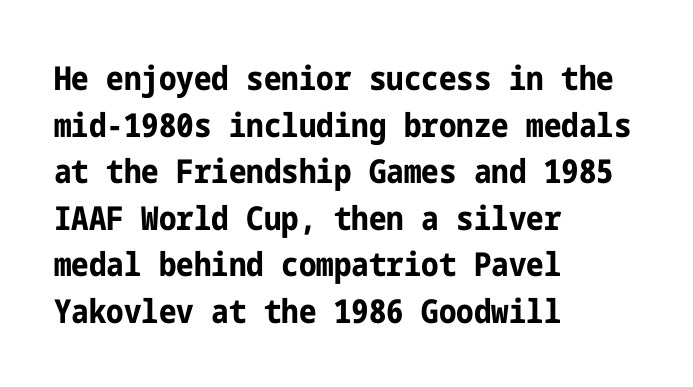
Q: Is the text bold? A: Yes.
Q: Is the text italic (slanted)? A: No, it is upright.
Q: Is the typeface a serif or a sans-serif typeface? A: Sans-serif.
Q: Is the text underlined? A: No.
Q: How is the paragraph aligned? A: Left-aligned.
Q: Is the spacing between letters normal or unusually wide? A: Normal.
Q: Is the spacing between lines tight, normal or loose? A: Normal.
Q: Width (condensed, normal, or wide)? A: Condensed.
Q: Stroke contrast? A: Low.
Q: x-height? A: Medium.
